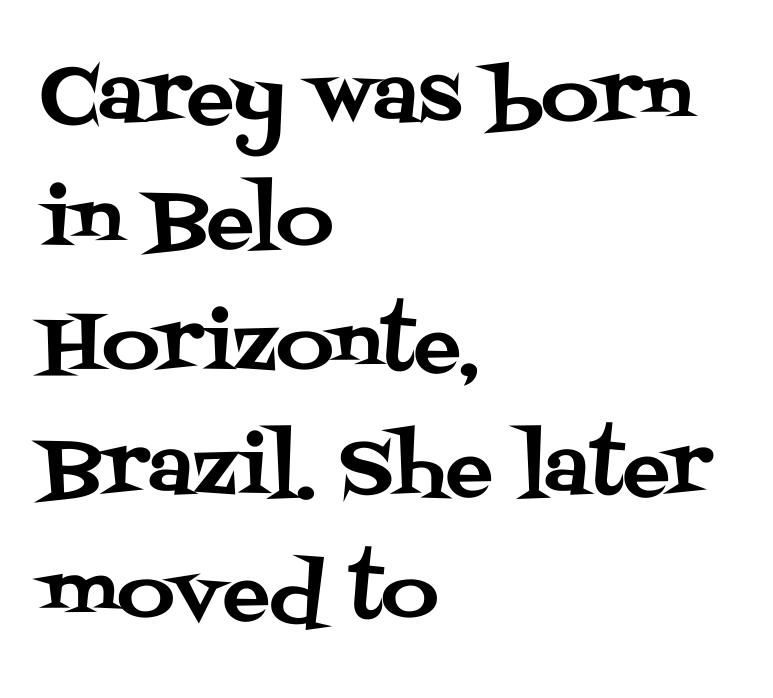
Q: Is the text italic (slanted)? A: No, it is upright.
Q: Is the typeface a serif or a sans-serif typeface? A: Serif.
Q: Is the text underlined? A: No.
Q: How is the paragraph aligned? A: Left-aligned.
Q: Is the spacing between letters normal or unusually wide? A: Normal.
Q: Is the spacing between lines tight, normal or loose? A: Normal.
Q: Width (condensed, normal, or wide)? A: Normal.
Q: Stroke contrast? A: Medium.
Q: x-height? A: Large.
Q: Monospaced? A: No.
